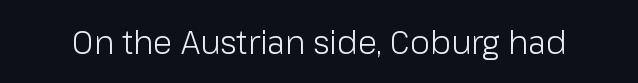
Q: Is the text bold? A: No.
Q: Is the text italic (slanted)? A: No, it is upright.
Q: Is the typeface a serif or a sans-serif typeface? A: Sans-serif.
Q: Is the text underlined? A: No.
Q: Is the spacing between letters normal or unusually wide? A: Normal.
Q: Width (condensed, normal, or wide)? A: Normal.
Q: Stroke contrast? A: Low.
Q: x-height? A: Medium.
Q: Monospaced? A: No.
